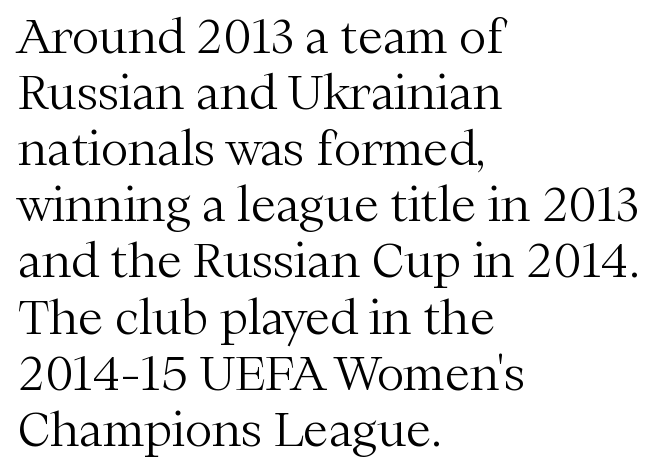
Q: Is the text bold? A: No.
Q: Is the text italic (slanted)? A: No, it is upright.
Q: Is the typeface a serif or a sans-serif typeface? A: Serif.
Q: Is the text underlined? A: No.
Q: How is the paragraph aligned? A: Left-aligned.
Q: Is the spacing between letters normal or unusually wide? A: Normal.
Q: Width (condensed, normal, or wide)? A: Normal.
Q: Stroke contrast? A: Medium.
Q: x-height? A: Medium.
Q: Monospaced? A: No.
